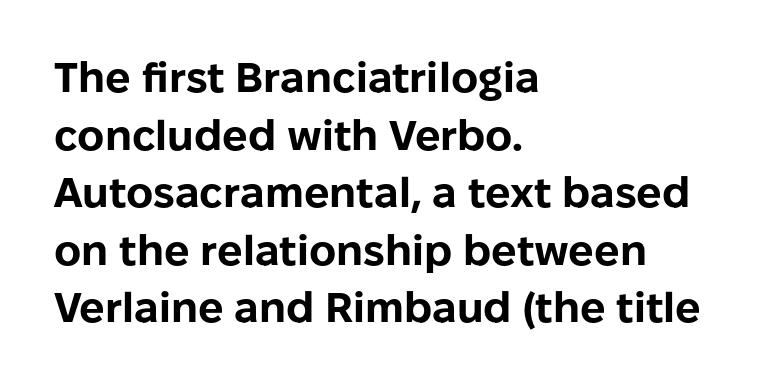
{"serif": "no", "italic": "no", "bold": "yes", "weight": "bold", "width": "normal", "stroke_contrast": "low", "x_height": "medium", "monospaced": "no", "underline": "no", "align": "left", "line_spacing": "normal", "line_spacing_ratio": 1.37, "letter_spacing": "normal", "letter_spacing_em": 0.0, "glyph_px": 42}
